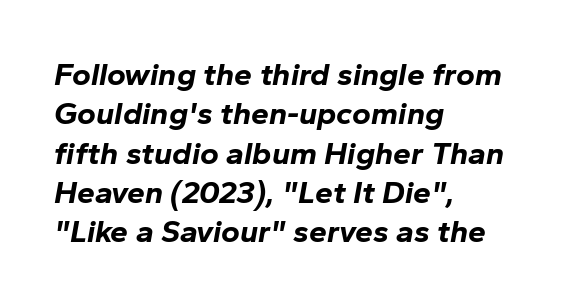
{"italic": "yes", "lean": "right", "slant_degrees": 10, "bold": "yes", "weight": "bold", "width": "normal", "stroke_contrast": "low", "x_height": "medium", "monospaced": "no", "underline": "no", "align": "left", "line_spacing_ratio": 1.23, "letter_spacing": "normal", "letter_spacing_em": 0.0, "glyph_px": 32}
